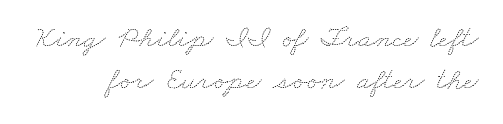
Q: Is the text bold? A: No.
Q: Is the text underlined? A: No.
Q: How is the paragraph aligned? A: Right-aligned.
Q: Is the spacing between letters normal or unusually wide? A: Normal.
Q: Is the spacing between lines tight, normal or loose? A: Normal.
Q: Width (condensed, normal, or wide)? A: Wide.
Q: Stroke contrast? A: Medium.
Q: x-height? A: Small.
Q: Monospaced? A: No.
